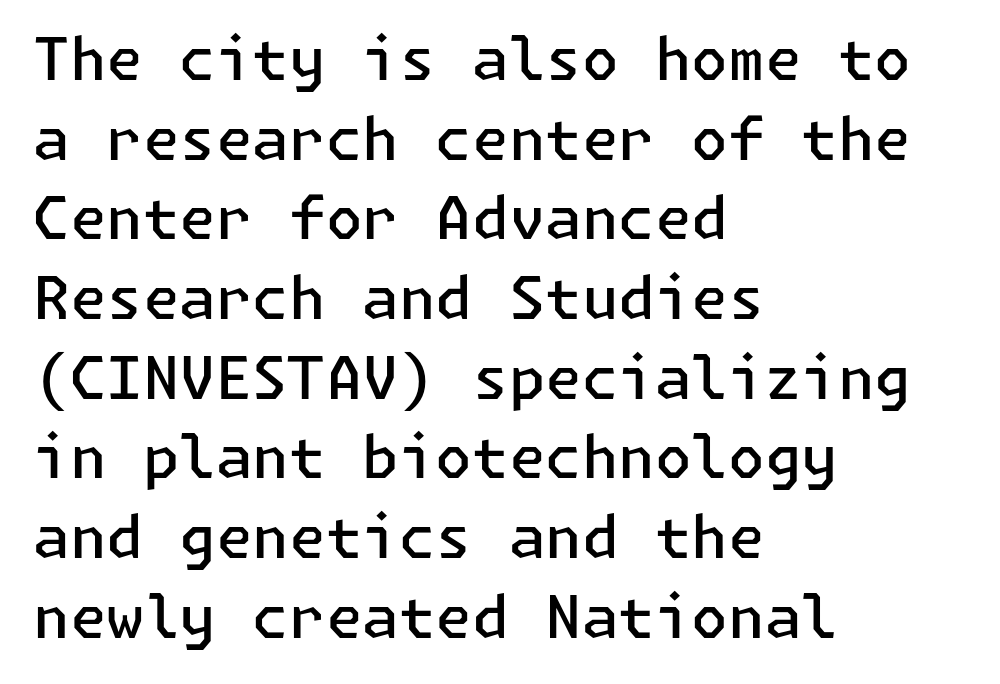
The image shows 59 px semibold sans-serif type, upright; set left-aligned, normal line spacing (1.35x), normal letter spacing, not underlined; low stroke contrast and a medium x-height.
